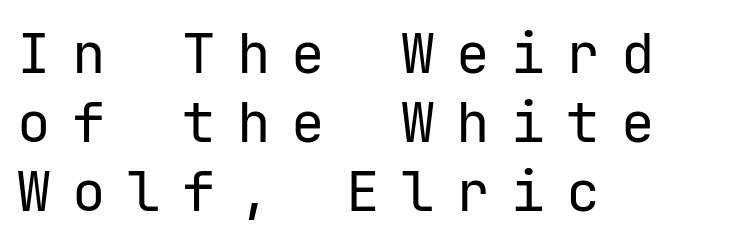
{"serif": "no", "italic": "no", "bold": "no", "weight": "regular", "width": "normal", "stroke_contrast": "low", "x_height": "medium", "monospaced": "yes", "underline": "no", "align": "left", "line_spacing_ratio": 1.23, "letter_spacing": "wide", "letter_spacing_em": 0.38, "glyph_px": 56}
